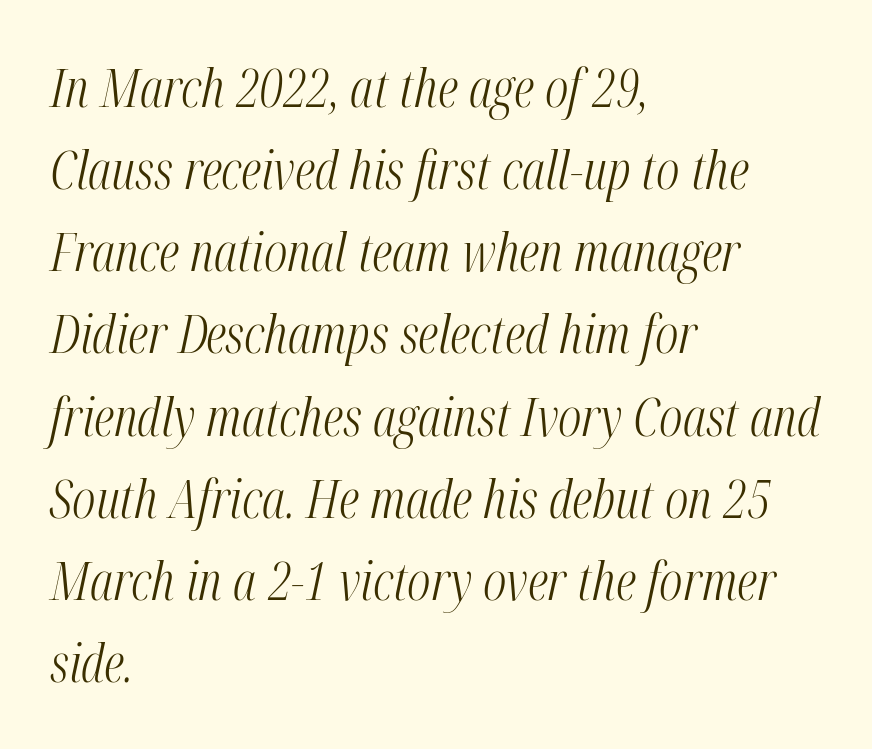
{"italic": "yes", "lean": "right", "slant_degrees": 12, "bold": "no", "weight": "light", "width": "condensed", "stroke_contrast": "medium", "x_height": "medium", "monospaced": "no", "underline": "no", "align": "left", "line_spacing": "normal", "line_spacing_ratio": 1.55, "letter_spacing": "normal", "letter_spacing_em": 0.0, "glyph_px": 53}
